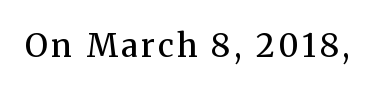
The image shows 32 px semibold serif type, upright; set not underlined; medium stroke contrast and a medium x-height.
